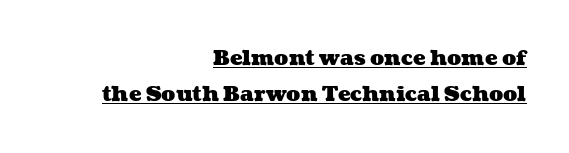
The image shows 21 px bold type; set right-aligned, line spacing 1.71x, normal letter spacing, underlined.
